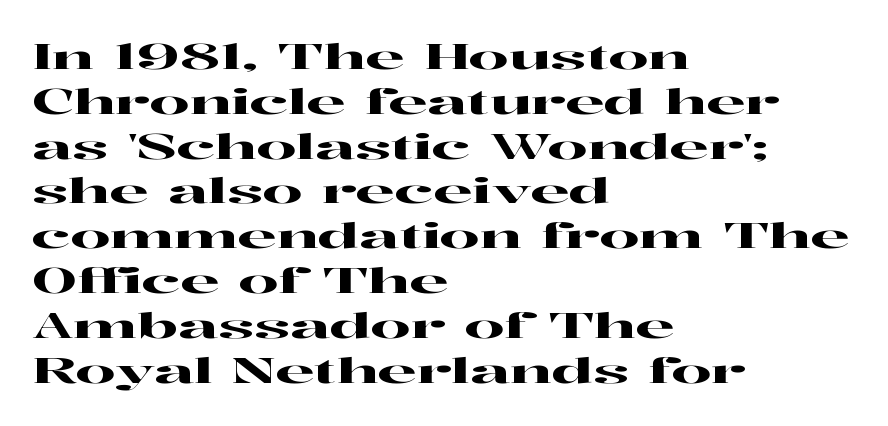
Q: Is the text italic (slanted)? A: No, it is upright.
Q: Is the typeface a serif or a sans-serif typeface? A: Serif.
Q: Is the text underlined? A: No.
Q: How is the paragraph aligned? A: Left-aligned.
Q: Is the spacing between letters normal or unusually wide? A: Normal.
Q: Is the spacing between lines tight, normal or loose? A: Normal.
Q: Width (condensed, normal, or wide)? A: Wide.
Q: Stroke contrast? A: High.
Q: x-height? A: Medium.
Q: Monospaced? A: No.
